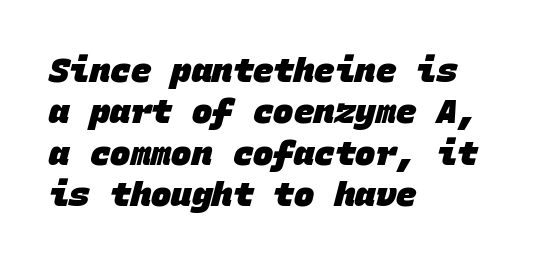
The image shows 34 px heavy sans-serif type, monospaced; set left-aligned, line spacing 1.22x, normal letter spacing, not underlined; low stroke contrast and a large x-height.
